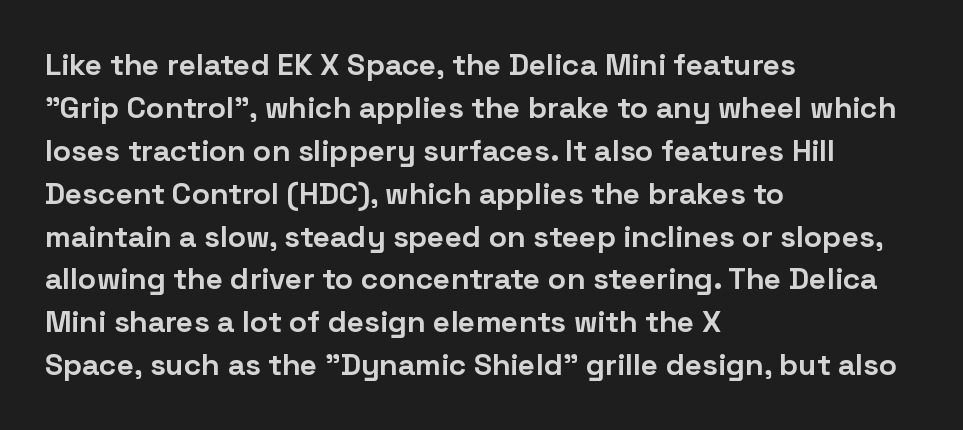
{"serif": "no", "italic": "no", "bold": "yes", "weight": "bold", "width": "normal", "stroke_contrast": "low", "x_height": "medium", "monospaced": "no", "underline": "no", "align": "left", "line_spacing": "normal", "line_spacing_ratio": 1.43, "letter_spacing": "normal", "letter_spacing_em": 0.0, "glyph_px": 30}
